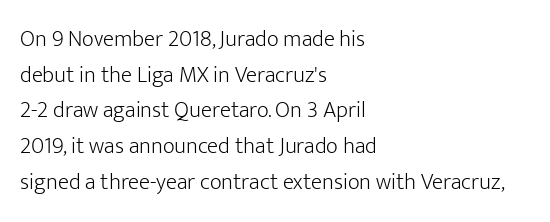
{"italic": "no", "bold": "no", "underline": "no", "align": "left", "line_spacing": "normal", "line_spacing_ratio": 1.55, "letter_spacing": "normal", "letter_spacing_em": 0.0, "glyph_px": 23}
